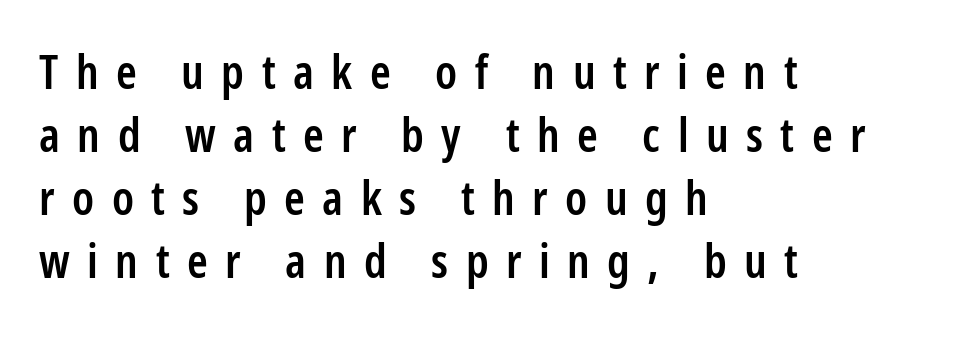
Q: Is the text bold? A: Semi-bold.
Q: Is the text italic (slanted)? A: No, it is upright.
Q: Is the typeface a serif or a sans-serif typeface? A: Sans-serif.
Q: Is the text underlined? A: No.
Q: How is the paragraph aligned? A: Left-aligned.
Q: Is the spacing between letters normal or unusually wide? A: Unusually wide.
Q: Is the spacing between lines tight, normal or loose? A: Normal.
Q: Width (condensed, normal, or wide)? A: Condensed.
Q: Stroke contrast? A: Low.
Q: x-height? A: Medium.
Q: Monospaced? A: No.
